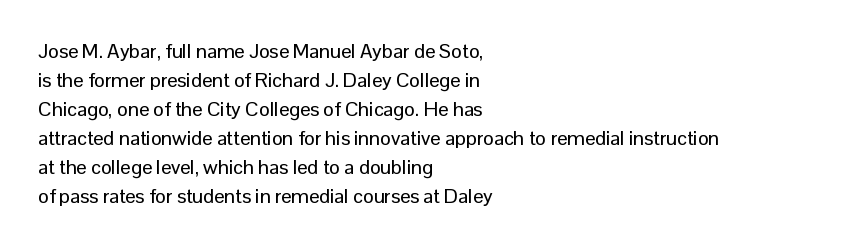
{"italic": "no", "underline": "no", "align": "left", "line_spacing": "normal", "line_spacing_ratio": 1.45, "letter_spacing": "normal", "letter_spacing_em": 0.0, "glyph_px": 20}
